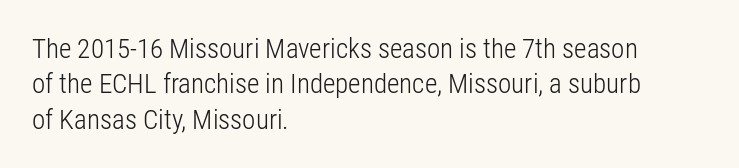
{"italic": "no", "bold": "no", "underline": "no", "align": "left", "line_spacing": "normal", "line_spacing_ratio": 1.31, "letter_spacing": "normal", "letter_spacing_em": 0.0, "glyph_px": 27}
